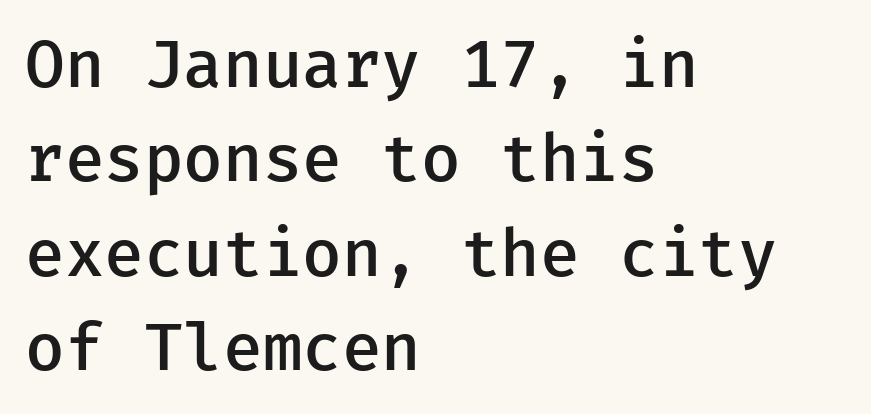
Q: Is the text bold? A: Semi-bold.
Q: Is the text italic (slanted)? A: No, it is upright.
Q: Is the typeface a serif or a sans-serif typeface? A: Sans-serif.
Q: Is the text underlined? A: No.
Q: How is the paragraph aligned? A: Left-aligned.
Q: Is the spacing between letters normal or unusually wide? A: Normal.
Q: Is the spacing between lines tight, normal or loose? A: Normal.
Q: Width (condensed, normal, or wide)? A: Normal.
Q: Stroke contrast? A: Low.
Q: x-height? A: Medium.
